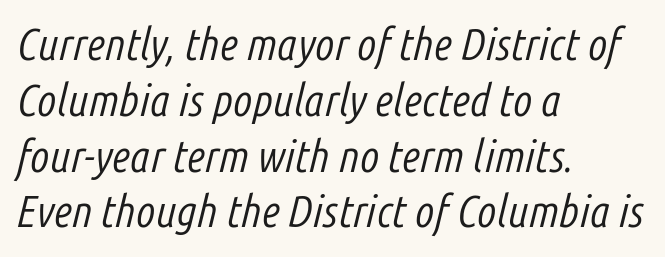
{"italic": "yes", "lean": "right", "slant_degrees": 14, "bold": "no", "weight": "light", "width": "condensed", "stroke_contrast": "low", "x_height": "medium", "monospaced": "no", "underline": "no", "align": "left", "line_spacing_ratio": 1.24, "letter_spacing": "normal", "letter_spacing_em": 0.0, "glyph_px": 45}
